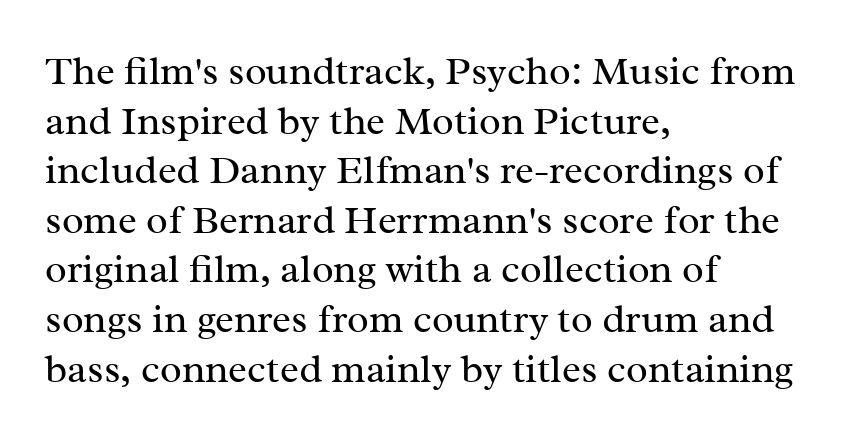
The image shows 40 px regular-weight serif type, upright; set left-aligned, line spacing 1.24x, normal letter spacing, not underlined; medium stroke contrast and a medium x-height.
